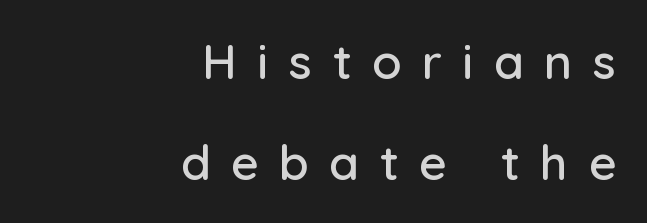
The image shows 48 px sans-serif type, upright; set right-aligned, loose line spacing (2.1x), unusually wide letter spacing (+0.43 em), not underlined; low stroke contrast and a medium x-height.
